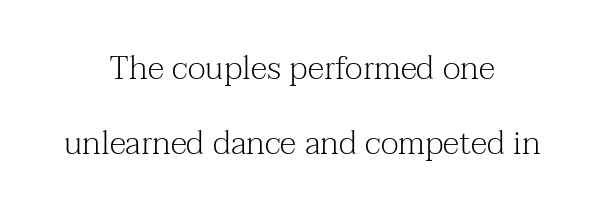
The image shows 33 px light serif type, upright; set centered, loose line spacing (2.26x), normal letter spacing, not underlined; medium stroke contrast and a medium x-height.
